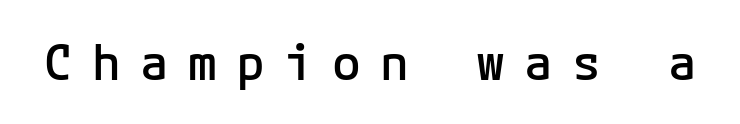
Q: Is the text bold? A: Semi-bold.
Q: Is the text italic (slanted)? A: No, it is upright.
Q: Is the typeface a serif or a sans-serif typeface? A: Sans-serif.
Q: Is the text underlined? A: No.
Q: Is the spacing between letters normal or unusually wide? A: Unusually wide.
Q: Width (condensed, normal, or wide)? A: Normal.
Q: Stroke contrast? A: Low.
Q: x-height? A: Medium.
Q: Monospaced? A: Yes.
